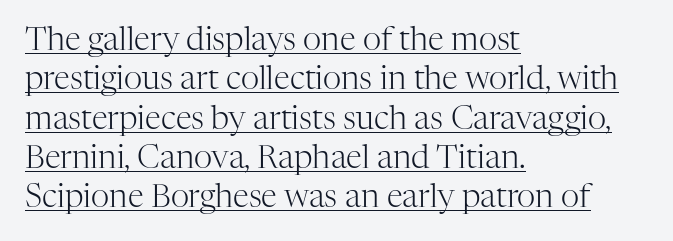
The image shows 32 px light serif type, upright; set left-aligned, line spacing 1.23x, normal letter spacing, underlined; high stroke contrast and a medium x-height.
